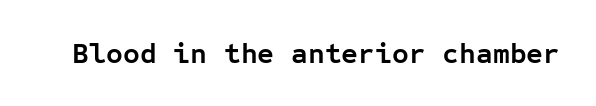
Q: Is the text bold? A: Yes.
Q: Is the text italic (slanted)? A: No, it is upright.
Q: Is the typeface a serif or a sans-serif typeface? A: Sans-serif.
Q: Is the text underlined? A: No.
Q: Is the spacing between letters normal or unusually wide? A: Normal.
Q: Width (condensed, normal, or wide)? A: Normal.
Q: Stroke contrast? A: Low.
Q: x-height? A: Medium.
Q: Monospaced? A: Yes.
